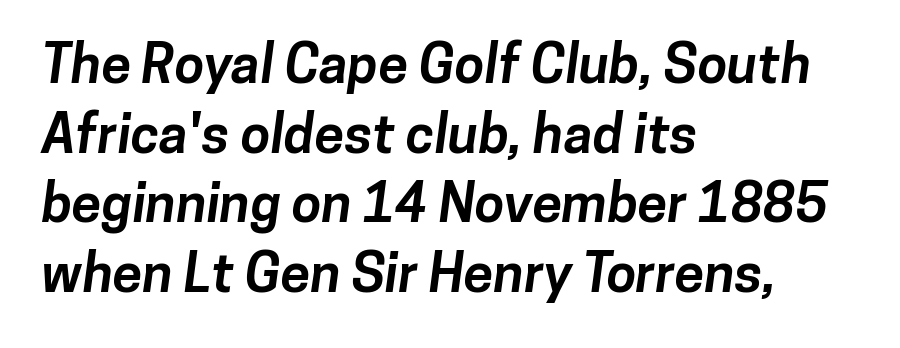
The image shows 54 px bold sans-serif type; set left-aligned, normal line spacing (1.29x), normal letter spacing, not underlined; low stroke contrast and a medium x-height.
